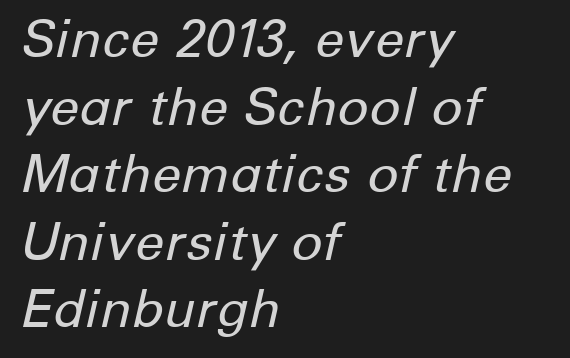
The image shows 52 px regular-weight type, italic (leaning right); set left-aligned, normal line spacing (1.3x), normal letter spacing, not underlined; low stroke contrast and a medium x-height.
